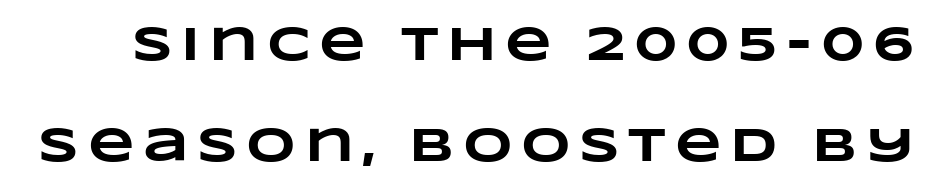
Q: Is the text bold? A: Yes.
Q: Is the text underlined? A: No.
Q: Is the spacing between lines tight, normal or loose? A: Loose.
Q: Width (condensed, normal, or wide)? A: Wide.
Q: Stroke contrast? A: Low.
Q: x-height? A: Large.
Q: Monospaced? A: No.
